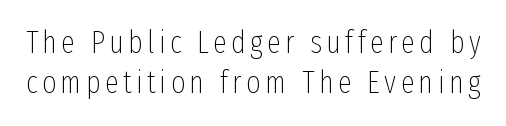
{"serif": "no", "italic": "no", "bold": "no", "weight": "thin", "width": "condensed", "stroke_contrast": "low", "x_height": "medium", "monospaced": "no", "underline": "no", "line_spacing": "normal", "line_spacing_ratio": 1.28, "glyph_px": 31}
